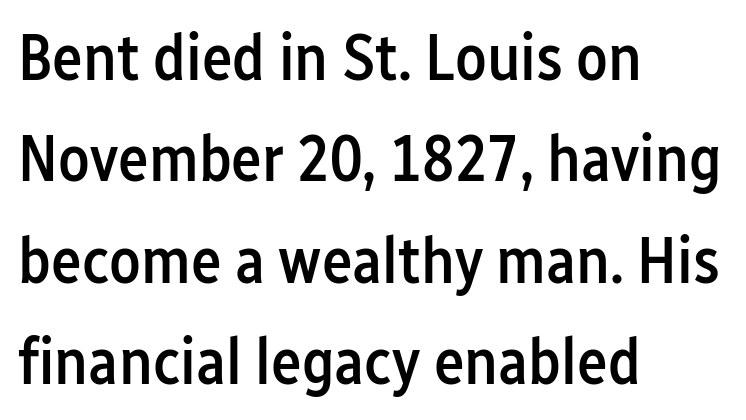
{"serif": "no", "italic": "no", "bold": "semi", "weight": "semibold", "width": "condensed", "stroke_contrast": "low", "x_height": "medium", "monospaced": "no", "underline": "no", "align": "left", "line_spacing": "normal", "line_spacing_ratio": 1.56, "letter_spacing": "normal", "letter_spacing_em": 0.0, "glyph_px": 65}
